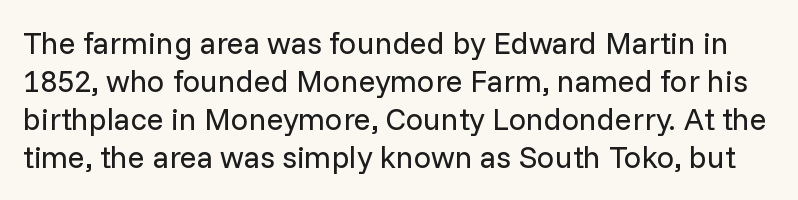
Q: Is the text bold? A: No.
Q: Is the text italic (slanted)? A: No, it is upright.
Q: Is the typeface a serif or a sans-serif typeface? A: Sans-serif.
Q: Is the text underlined? A: No.
Q: Is the spacing between letters normal or unusually wide? A: Normal.
Q: Width (condensed, normal, or wide)? A: Normal.
Q: Stroke contrast? A: Low.
Q: x-height? A: Medium.
Q: Monospaced? A: No.
